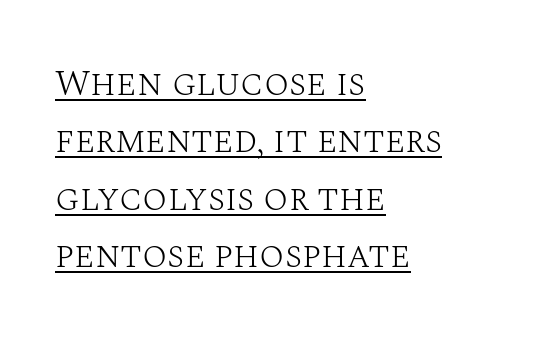
These lines sit exactly where default settings would place them. Which margin do the lines hug? The left one — the right edge is uneven. Stems and bowls with no extra thickness — not bold. Is this a fixed-width face? No — the glyphs have proportional, varying widths.
